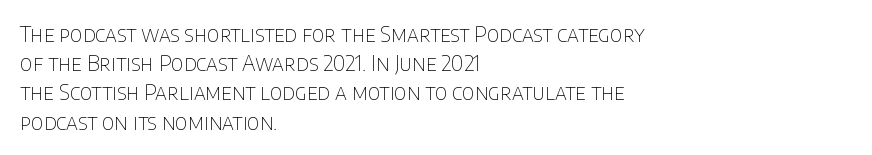
Q: Is the text bold? A: No.
Q: Is the text italic (slanted)? A: No, it is upright.
Q: Is the text underlined? A: No.
Q: How is the paragraph aligned? A: Left-aligned.
Q: Is the spacing between letters normal or unusually wide? A: Normal.
Q: Is the spacing between lines tight, normal or loose? A: Normal.
